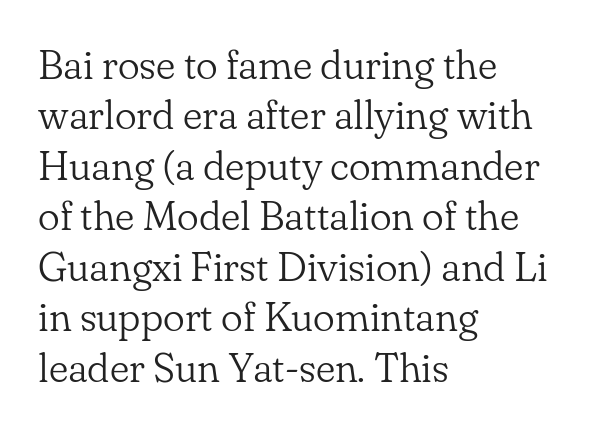
Typographically, this falls in the serif category. No letter is thick-stroked: the sample isn't bold. Every character sits straight up, as roman type does. Honestly, the letter spacing is just normal — you wouldn't notice it. Where is the straight margin? On the left. Each letter keeps its own natural width here, so spacing adapts to shape.
